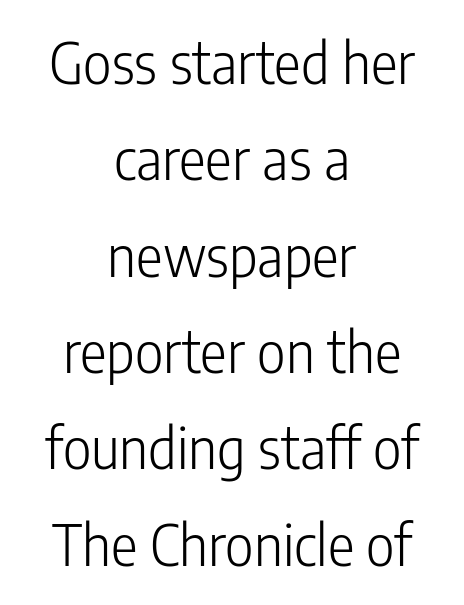
The image shows 56 px light, condensed sans-serif type, upright; set centered, line spacing 1.72x, normal letter spacing, not underlined; low stroke contrast and a medium x-height.
